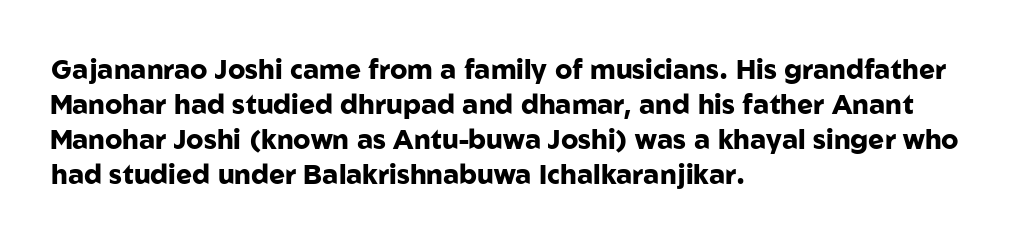
{"italic": "no", "bold": "yes", "underline": "no", "align": "left", "line_spacing": "normal", "line_spacing_ratio": 1.3, "letter_spacing": "normal", "letter_spacing_em": 0.0, "glyph_px": 27}
